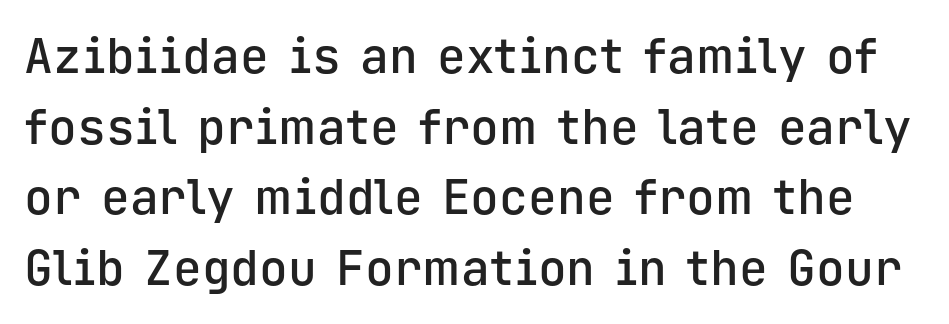
Q: Is the text bold? A: Semi-bold.
Q: Is the text italic (slanted)? A: No, it is upright.
Q: Is the typeface a serif or a sans-serif typeface? A: Sans-serif.
Q: Is the text underlined? A: No.
Q: Is the spacing between letters normal or unusually wide? A: Normal.
Q: Is the spacing between lines tight, normal or loose? A: Normal.
Q: Width (condensed, normal, or wide)? A: Normal.
Q: Stroke contrast? A: Low.
Q: x-height? A: Medium.
Q: Monospaced? A: Yes.
